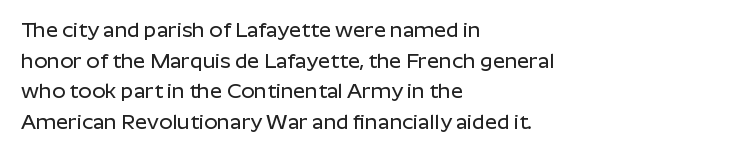
Style check: upright. Quick note: interline space is typical. This sample uses plain, unmodified letter spacing. In CSS terms this would be text-align: left.
